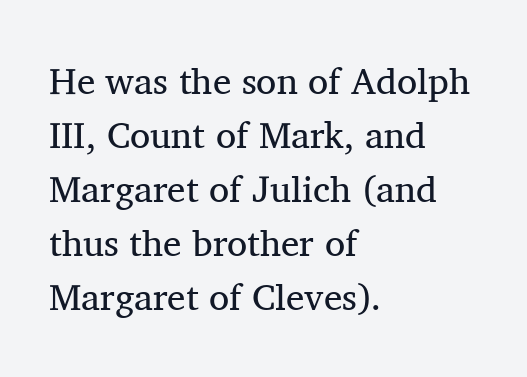
The image shows 37 px regular-weight serif type, upright; set left-aligned, normal line spacing (1.46x), normal letter spacing, not underlined; medium stroke contrast and a medium x-height.
